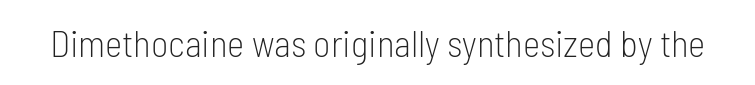
The image shows 37 px light, condensed sans-serif type, upright; set normal letter spacing, not underlined; low stroke contrast and a medium x-height.
